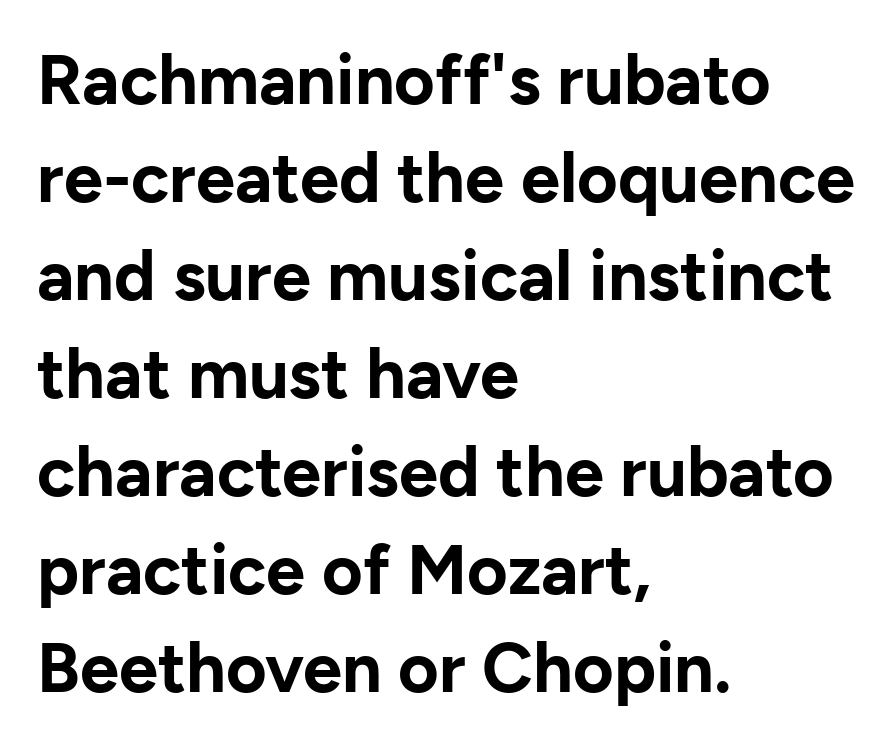
Horizontal alignment here is leftward, the default for most running prose. Looks like regular typesetting: each glyph gets only the width it needs. The rendering keeps characters at their native spacing. In terms of posture, this sample is upright.
